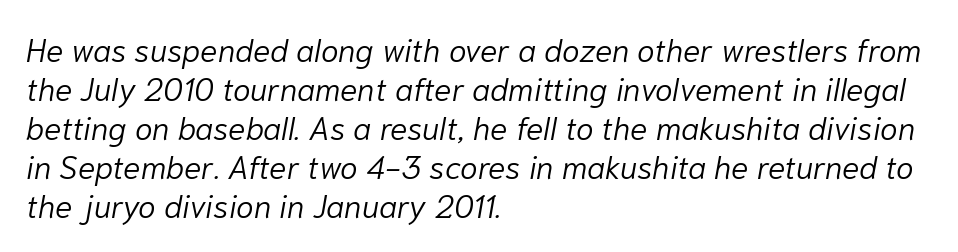
Q: Is the text bold? A: No.
Q: Is the text italic (slanted)? A: Yes, it leans right by about 10 degrees.
Q: Is the text underlined? A: No.
Q: How is the paragraph aligned? A: Left-aligned.
Q: Is the spacing between letters normal or unusually wide? A: Normal.
Q: Width (condensed, normal, or wide)? A: Normal.
Q: Stroke contrast? A: Low.
Q: x-height? A: Medium.
Q: Monospaced? A: No.
